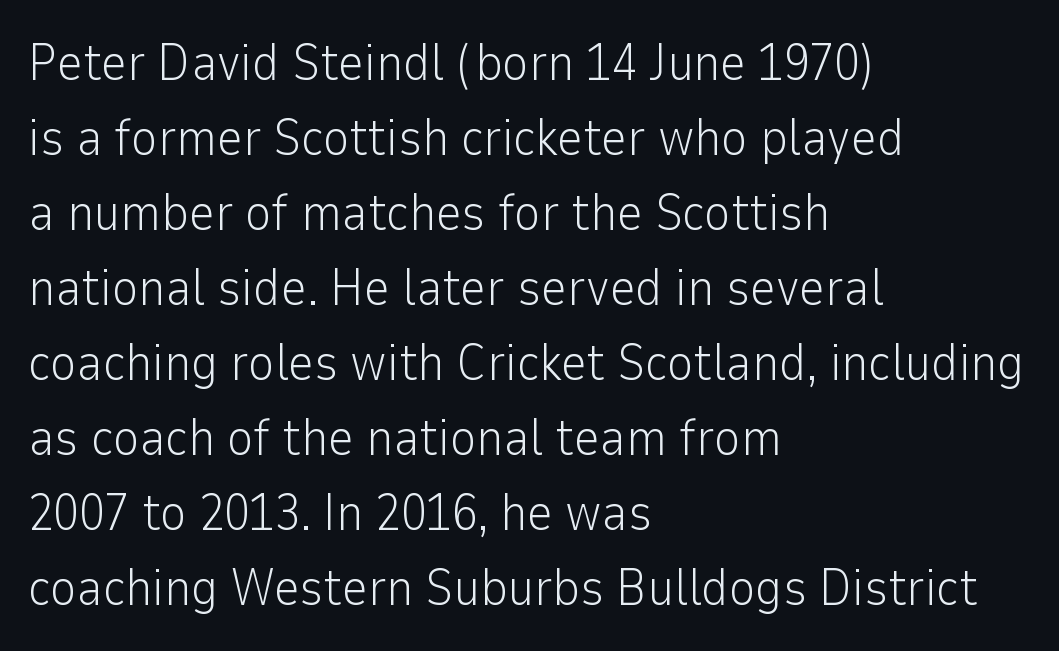
Casual observation: everything's shoved over to the left. Classification — sans serif. Interline gaps are of average width in this sample. Is the type heavy? It reads as light-to-regular instead.
